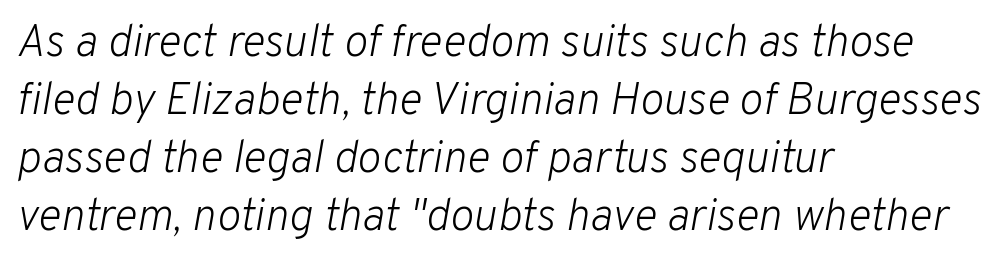
The image shows 45 px light type, italic (leaning right); set left-aligned, normal line spacing (1.29x), normal letter spacing, not underlined; low stroke contrast and a medium x-height.
